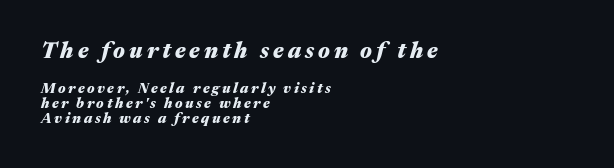
The image shows 22 px bold type, italic (leaning right); set left-aligned, tight line spacing (1.06x), not underlined; the first (top) block is 1.57x larger.
